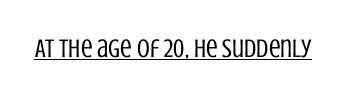
Q: Is the text bold? A: No.
Q: Is the text italic (slanted)? A: No, it is upright.
Q: Is the text underlined? A: Yes.
Q: Is the spacing between letters normal or unusually wide? A: Normal.
